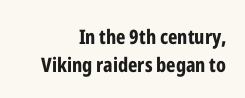
The image shows 20 px bold type, upright; set right-aligned, normal line spacing (1.4x), normal letter spacing, not underlined.
